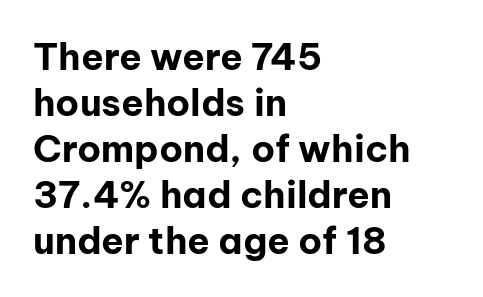
{"serif": "no", "italic": "no", "bold": "yes", "weight": "bold", "width": "normal", "stroke_contrast": "low", "x_height": "medium", "monospaced": "no", "underline": "no", "align": "left", "line_spacing_ratio": 1.24, "letter_spacing": "normal", "letter_spacing_em": 0.0, "glyph_px": 37}
